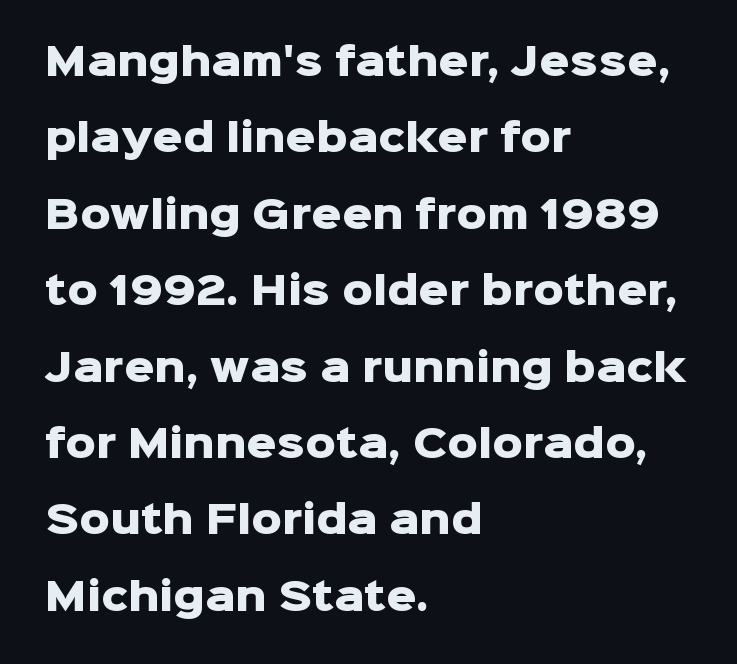
Q: Is the text bold? A: Yes.
Q: Is the text italic (slanted)? A: No, it is upright.
Q: Is the typeface a serif or a sans-serif typeface? A: Sans-serif.
Q: Is the text underlined? A: No.
Q: How is the paragraph aligned? A: Left-aligned.
Q: Is the spacing between letters normal or unusually wide? A: Normal.
Q: Is the spacing between lines tight, normal or loose? A: Loose.
Q: Width (condensed, normal, or wide)? A: Normal.
Q: Stroke contrast? A: Low.
Q: x-height? A: Medium.
Q: Monospaced? A: No.
